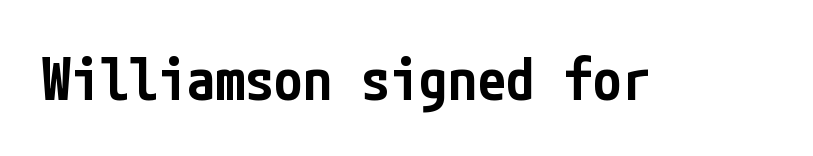
The area under the type is left untouched. Style check: upright. The glyphs have the mass of a demibold cut, below bold. This rendering employs a face without finishing strokes, i.e., a sans-serif. Short note: letters normally spaced.
